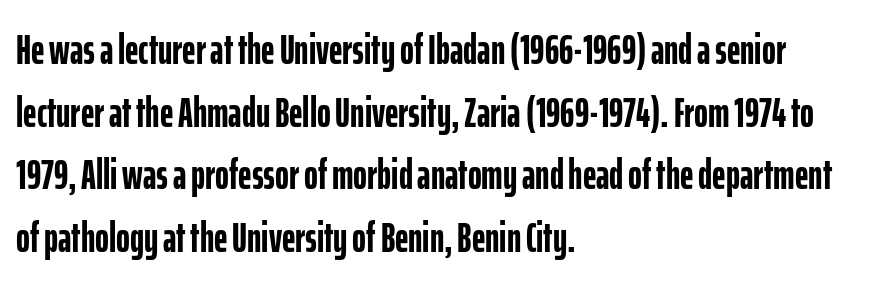
{"serif": "no", "italic": "no", "bold": "yes", "weight": "semibold", "width": "condensed", "stroke_contrast": "low", "x_height": "medium", "monospaced": "no", "underline": "no", "align": "left", "line_spacing": "normal", "line_spacing_ratio": 1.49, "letter_spacing": "normal", "letter_spacing_em": 0.0, "glyph_px": 42}
